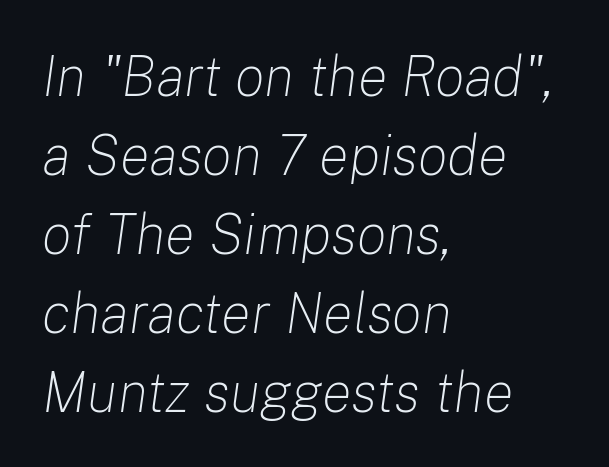
The image shows 56 px light type, italic (leaning right); set left-aligned, normal line spacing (1.41x), normal letter spacing, not underlined; low stroke contrast and a medium x-height.
